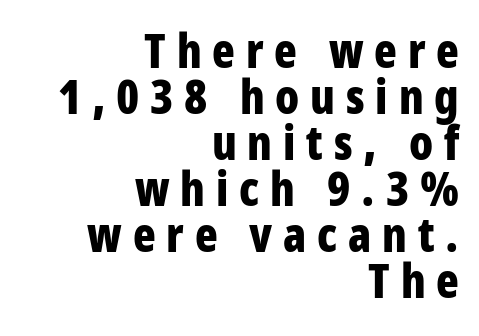
The image shows 47 px bold, condensed sans-serif type, upright; set right-aligned, tight line spacing (0.98x), unusually wide letter spacing (+0.23 em), not underlined; low stroke contrast and a large x-height.
